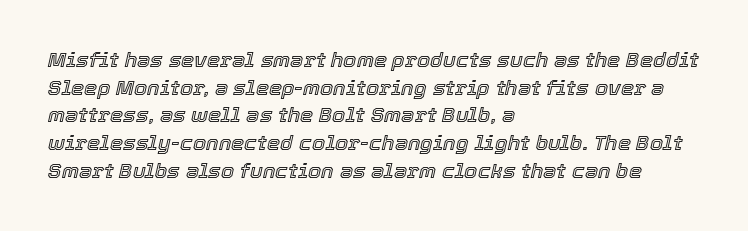
Observe the ordinary spacing: letters are neighbours, not strangers. The rows are spaced the way most documents space them. Line starts are locked; line ends wander. The letters are slanted; this is an italic face. Each row of text sits above clean, open space.
